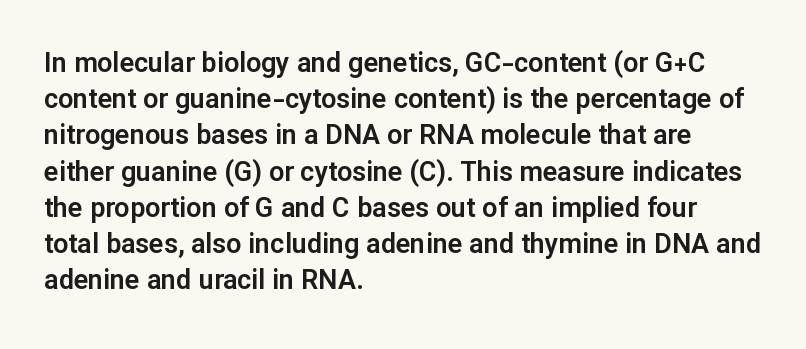
Q: Is the text italic (slanted)? A: No, it is upright.
Q: Is the text underlined? A: No.
Q: How is the paragraph aligned? A: Left-aligned.
Q: Is the spacing between letters normal or unusually wide? A: Normal.
Q: Is the spacing between lines tight, normal or loose? A: Normal.
